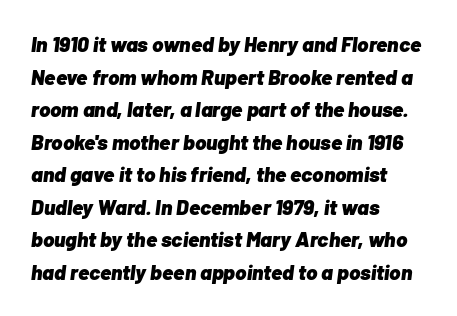
Q: Is the text bold? A: Yes.
Q: Is the text italic (slanted)? A: Yes, it leans right by about 7 degrees.
Q: Is the text underlined? A: No.
Q: How is the paragraph aligned? A: Left-aligned.
Q: Is the spacing between letters normal or unusually wide? A: Normal.
Q: Is the spacing between lines tight, normal or loose? A: Normal.
